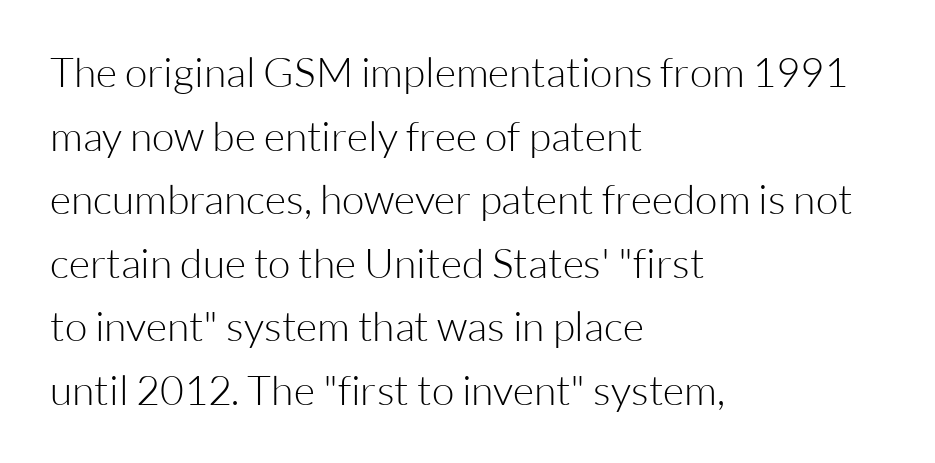
{"serif": "no", "italic": "no", "bold": "no", "weight": "light", "width": "normal", "stroke_contrast": "low", "x_height": "medium", "monospaced": "no", "underline": "no", "align": "left", "line_spacing": "normal", "line_spacing_ratio": 1.55, "letter_spacing": "normal", "letter_spacing_em": 0.0, "glyph_px": 41}
